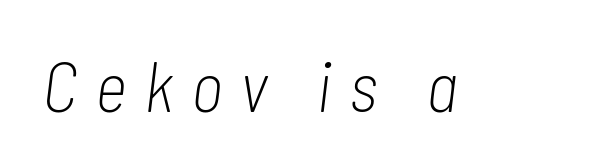
Q: Is the text bold? A: No.
Q: Is the text italic (slanted)? A: Yes, it leans right by about 7 degrees.
Q: Is the text underlined? A: No.
Q: Is the spacing between letters normal or unusually wide? A: Unusually wide.
Q: Width (condensed, normal, or wide)? A: Condensed.
Q: Stroke contrast? A: Low.
Q: x-height? A: Medium.
Q: Monospaced? A: No.
